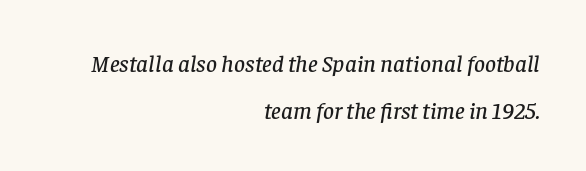
Q: Is the text italic (slanted)? A: Yes, it leans right by about 8 degrees.
Q: Is the text underlined? A: No.
Q: How is the paragraph aligned? A: Right-aligned.
Q: Is the spacing between letters normal or unusually wide? A: Normal.
Q: Is the spacing between lines tight, normal or loose? A: Loose.
